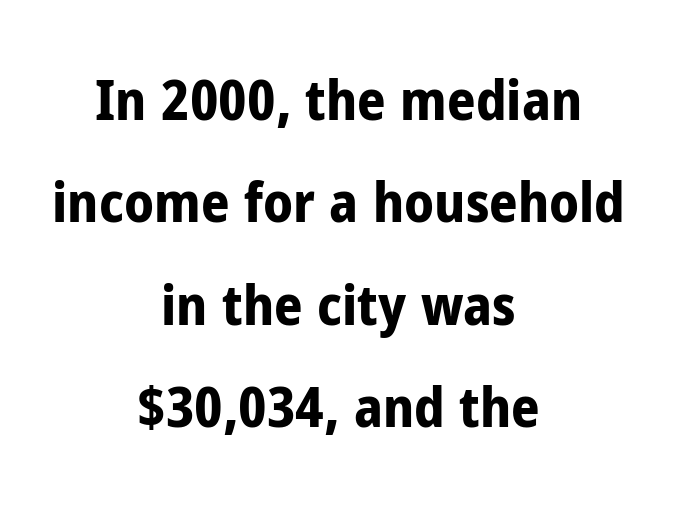
Is the type bold? Yes — the strokes are clearly thick and heavy. The typesetter chose a symmetrical, centered arrangement here. These lines are rendered in a variable-pitch font. Examine the stroke ends and you'll find no serifs. This is the regular roman posture of the typeface. The type is set solid horizontally, with unmodified tracking.
